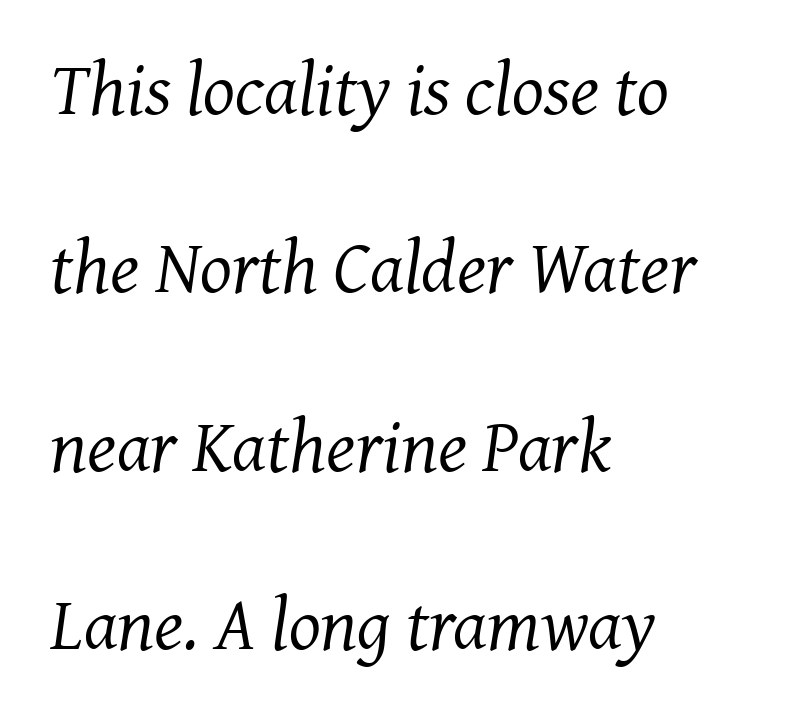
Q: Is the text bold? A: No.
Q: Is the text italic (slanted)? A: Yes, it leans right by about 7 degrees.
Q: Is the typeface a serif or a sans-serif typeface? A: Serif.
Q: Is the text underlined? A: No.
Q: How is the paragraph aligned? A: Left-aligned.
Q: Is the spacing between letters normal or unusually wide? A: Normal.
Q: Is the spacing between lines tight, normal or loose? A: Loose.
Q: Width (condensed, normal, or wide)? A: Normal.
Q: Stroke contrast? A: Medium.
Q: x-height? A: Medium.
Q: Monospaced? A: No.
